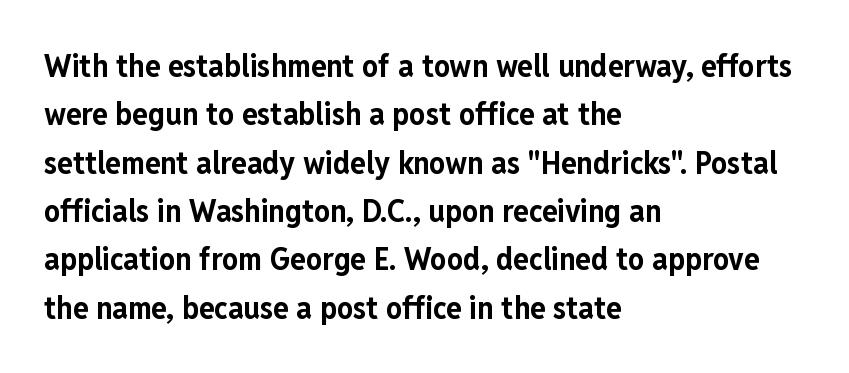
Q: Is the text bold? A: Yes.
Q: Is the text italic (slanted)? A: No, it is upright.
Q: Is the typeface a serif or a sans-serif typeface? A: Sans-serif.
Q: Is the text underlined? A: No.
Q: How is the paragraph aligned? A: Left-aligned.
Q: Is the spacing between letters normal or unusually wide? A: Normal.
Q: Is the spacing between lines tight, normal or loose? A: Normal.
Q: Width (condensed, normal, or wide)? A: Condensed.
Q: Stroke contrast? A: Low.
Q: x-height? A: Medium.
Q: Monospaced? A: No.
